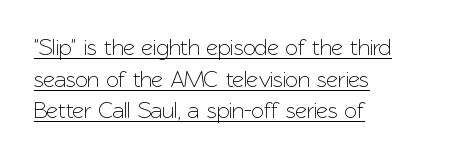
The image shows 23 px text type, upright; set left-aligned, normal line spacing (1.37x), normal letter spacing, underlined.
